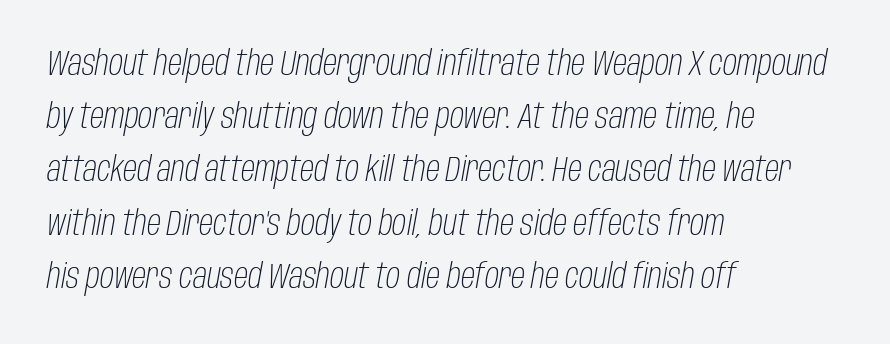
The image shows 35 px light, condensed type, italic (leaning right); set left-aligned, normal line spacing (1.52x), normal letter spacing, not underlined; low stroke contrast and a large x-height.
